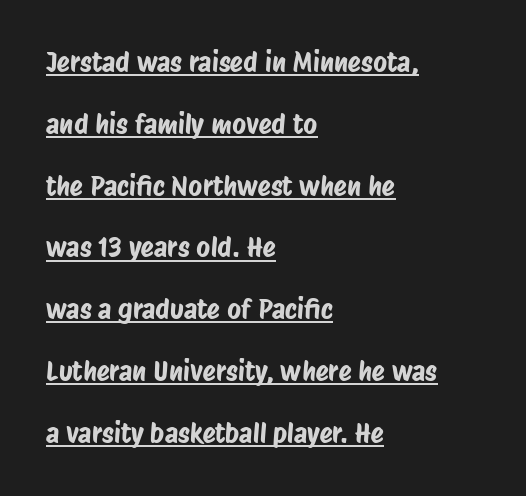
The image shows 27 px text type; set left-aligned, loose line spacing (2.29x), normal letter spacing, underlined.
